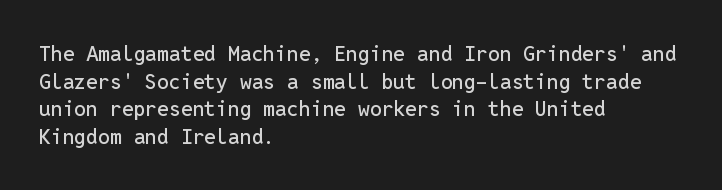
Q: Is the text italic (slanted)? A: No, it is upright.
Q: Is the text underlined? A: No.
Q: How is the paragraph aligned? A: Left-aligned.
Q: Is the spacing between letters normal or unusually wide? A: Normal.
Q: Is the spacing between lines tight, normal or loose? A: Normal.
